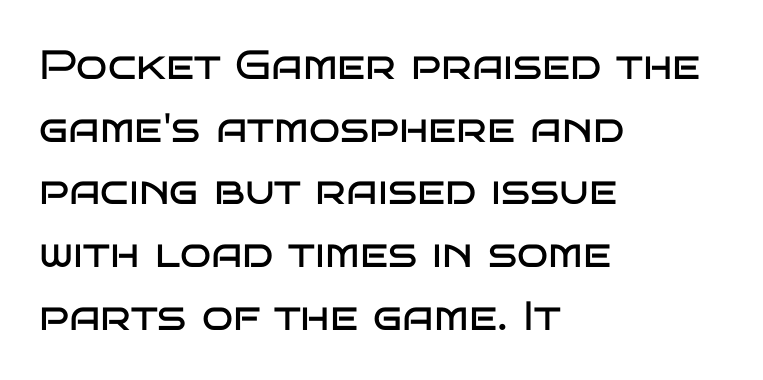
The image shows 41 px regular-weight, wide sans-serif type, upright; set left-aligned, normal line spacing (1.53x), normal letter spacing, not underlined; low stroke contrast and a large x-height.
